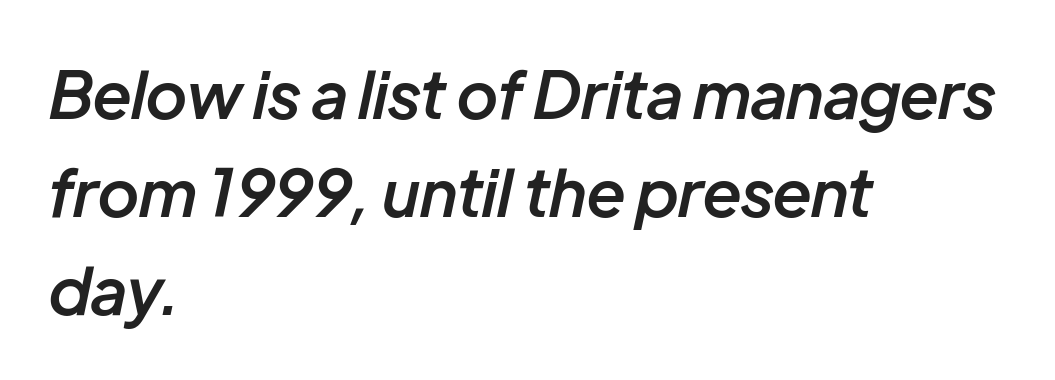
{"italic": "yes", "lean": "right", "slant_degrees": 12, "bold": "semi", "weight": "semibold", "width": "normal", "stroke_contrast": "low", "x_height": "medium", "monospaced": "no", "underline": "no", "align": "left", "line_spacing": "normal", "line_spacing_ratio": 1.51, "letter_spacing": "normal", "letter_spacing_em": 0.0, "glyph_px": 65}
